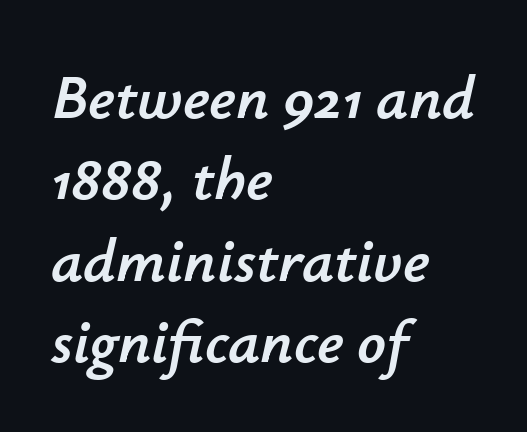
The image shows 63 px text type, italic (leaning right); set left-aligned, normal line spacing (1.29x), normal letter spacing, not underlined; low stroke contrast and a small x-height.
